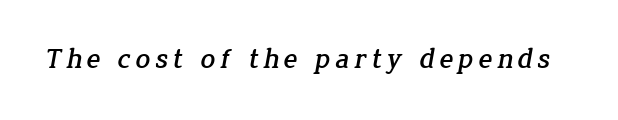
Q: Is the typeface a serif or a sans-serif typeface? A: Serif.
Q: Is the text underlined? A: No.
Q: Width (condensed, normal, or wide)? A: Normal.
Q: Stroke contrast? A: Low.
Q: x-height? A: Medium.
Q: Monospaced? A: No.
